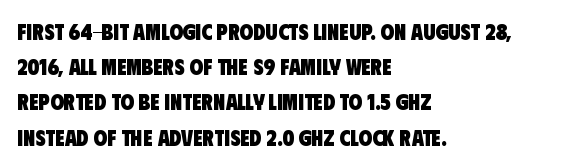
The image shows 22 px bold type; set left-aligned, normal line spacing (1.6x), normal letter spacing, not underlined.
